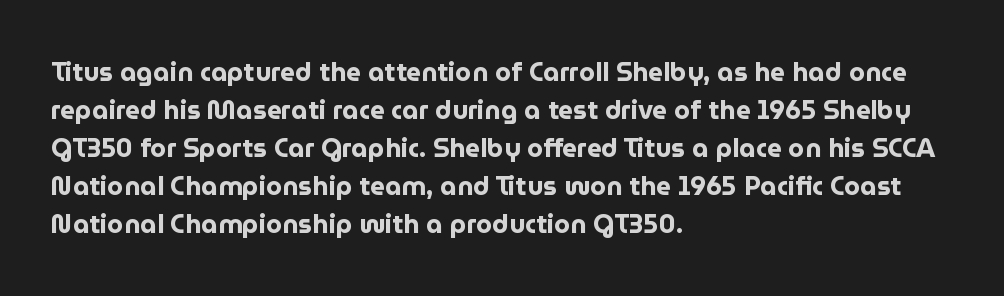
{"italic": "no", "bold": "yes", "underline": "no", "align": "left", "line_spacing": "normal", "line_spacing_ratio": 1.46, "letter_spacing": "normal", "letter_spacing_em": 0.0, "glyph_px": 26}
